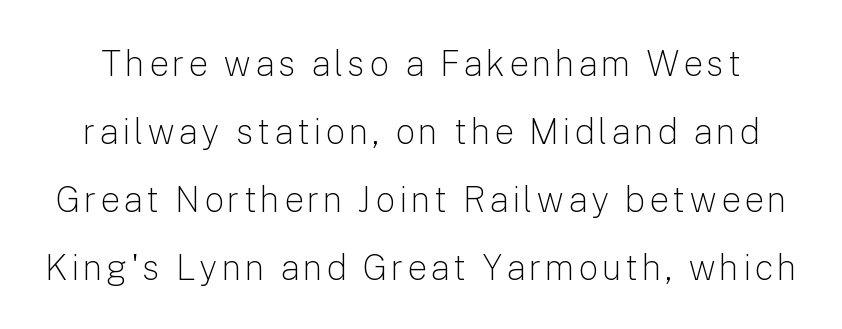
Q: Is the text bold? A: No.
Q: Is the text italic (slanted)? A: No, it is upright.
Q: Is the typeface a serif or a sans-serif typeface? A: Sans-serif.
Q: Is the text underlined? A: No.
Q: Is the spacing between lines tight, normal or loose? A: Loose.
Q: Width (condensed, normal, or wide)? A: Normal.
Q: Stroke contrast? A: Low.
Q: x-height? A: Medium.
Q: Monospaced? A: No.
